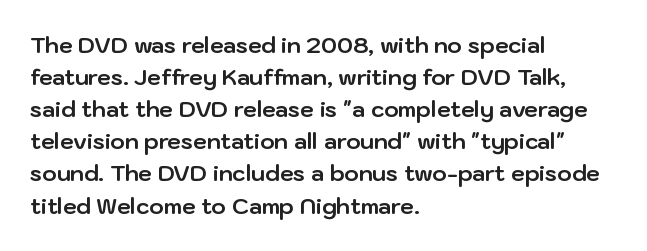
These lines were composed using upright roman letters. Bare-footed words on every line. The vertical gap from one line to the next is medium. Leftover space on each line is placed entirely after the last word. The line texture is even and compact thanks to regular tracking.
